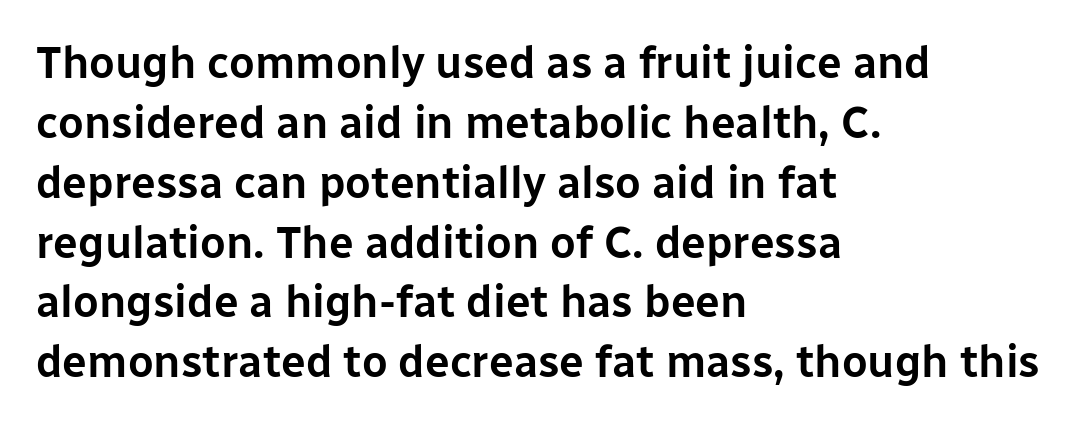
The image shows 44 px sans-serif type, upright; set left-aligned, normal line spacing (1.36x), normal letter spacing, not underlined; low stroke contrast and a medium x-height.
